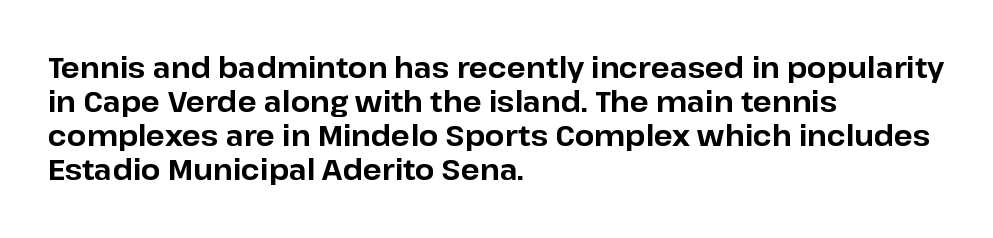
Q: Is the text bold? A: Yes.
Q: Is the text italic (slanted)? A: No, it is upright.
Q: Is the typeface a serif or a sans-serif typeface? A: Sans-serif.
Q: Is the text underlined? A: No.
Q: How is the paragraph aligned? A: Left-aligned.
Q: Is the spacing between letters normal or unusually wide? A: Normal.
Q: Width (condensed, normal, or wide)? A: Normal.
Q: Stroke contrast? A: Low.
Q: x-height? A: Medium.
Q: Monospaced? A: No.
